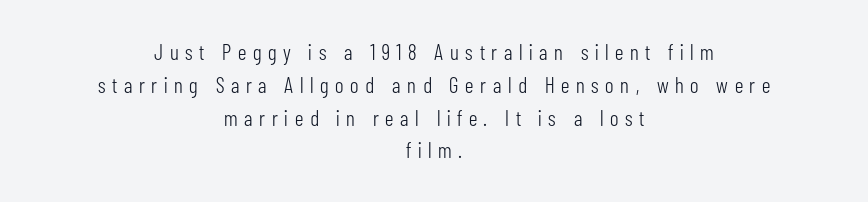
{"italic": "no", "bold": "no", "underline": "no", "align": "center", "line_spacing": "normal", "line_spacing_ratio": 1.49, "letter_spacing": "wide", "letter_spacing_em": 0.3, "glyph_px": 22}
